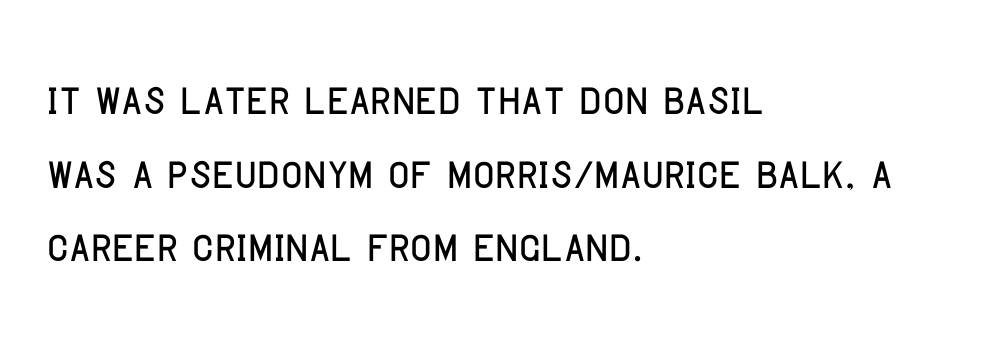
{"serif": "no", "italic": "no", "width": "condensed", "stroke_contrast": "low", "x_height": "large", "monospaced": "no", "underline": "no", "align": "left", "line_spacing": "normal", "line_spacing_ratio": 1.25, "letter_spacing": "normal", "letter_spacing_em": 0.0, "glyph_px": 59}
